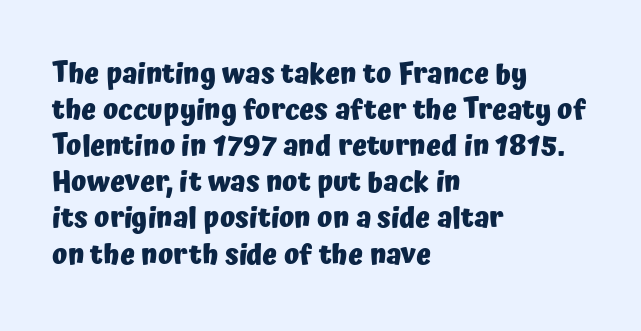
The image shows 28 px heavy sans-serif type, upright; set left-aligned, normal line spacing (1.29x), normal letter spacing, not underlined; low stroke contrast and a medium x-height.
